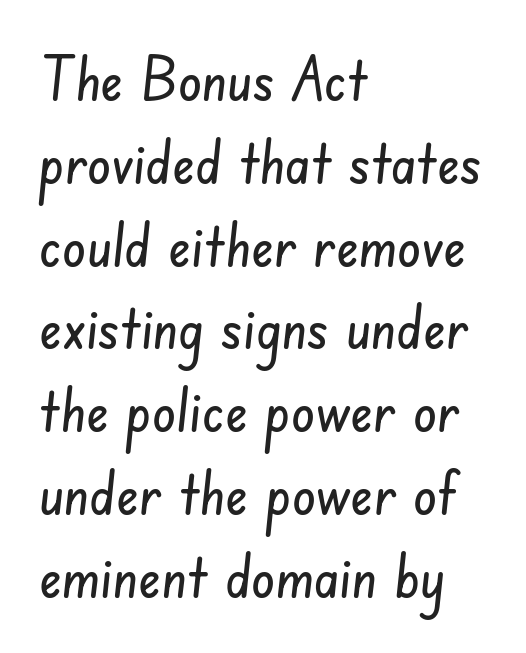
The type family on display is of the sans-serif kind. A typesetter would call this zero additional tracking. Interline gaps are of average width in this sample. A bare baseline throughout the passage.
